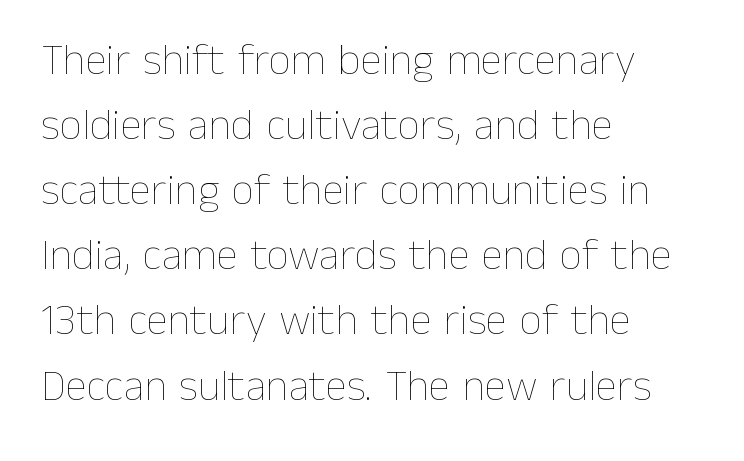
The image shows 44 px thin type, upright; set left-aligned, normal line spacing (1.48x), normal letter spacing, not underlined; low stroke contrast and a medium x-height.
